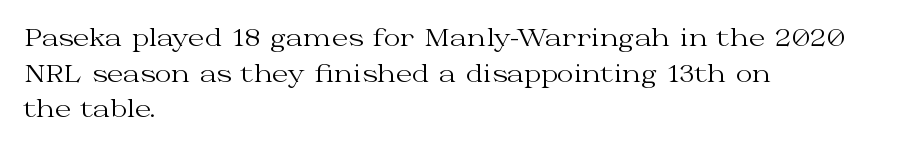
The image shows 23 px text type, upright; set left-aligned, normal line spacing (1.55x), normal letter spacing, not underlined.
